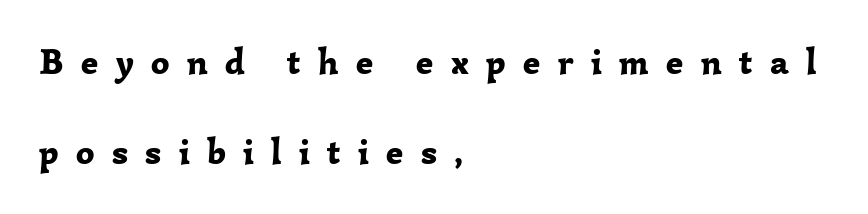
A typesetter would call this proportional, since set widths differ per character. Compared with typical paragraphs, the rows here are farther apart. Notice how thick the strokes are: this is what a full bold looks like. Each line starts at the same left margin while the right side varies. Loose tracking; the words dissolve into strings of separated letters. Italic? Not at all — the glyphs are vertical.
